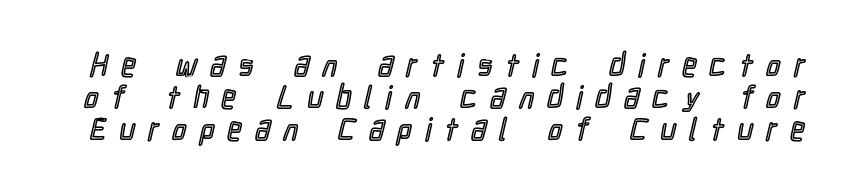
Glance below the letters and you will spot only blank space. Each new line begins almost immediately beneath the previous one. Compared with typical body copy, the letter spacing here is much looser. Is this a fixed-width face? No — the glyphs have proportional, varying widths.
